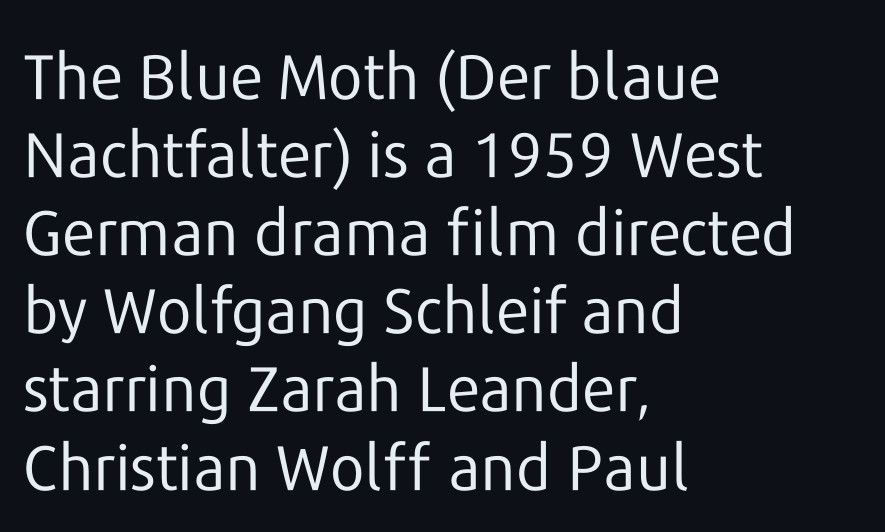
The image shows 63 px regular-weight sans-serif type, upright; set left-aligned, line spacing 1.24x, normal letter spacing, not underlined; low stroke contrast and a medium x-height.
